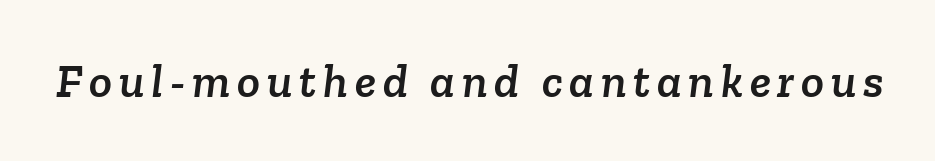
The strip under each line holds only bare page. The typeface chosen for these lines features serifs. The letters advance in unequal steps, a hallmark of proportional type.
